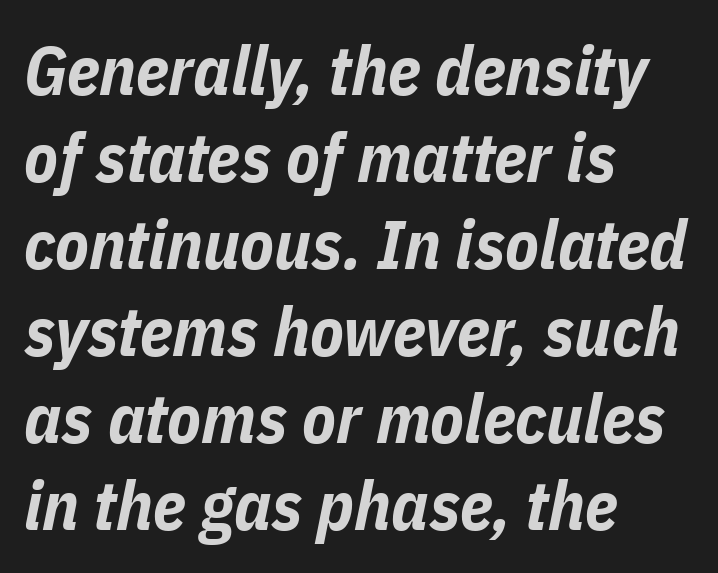
The image shows 69 px bold, condensed type, italic (leaning right); set left-aligned, normal line spacing (1.26x), normal letter spacing, not underlined; low stroke contrast and a medium x-height.
